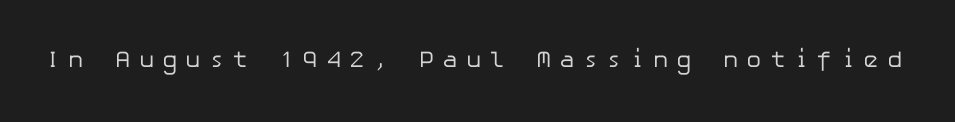
{"italic": "no", "bold": "no", "underline": "no", "letter_spacing": "wide", "letter_spacing_em": 0.35, "glyph_px": 23}
